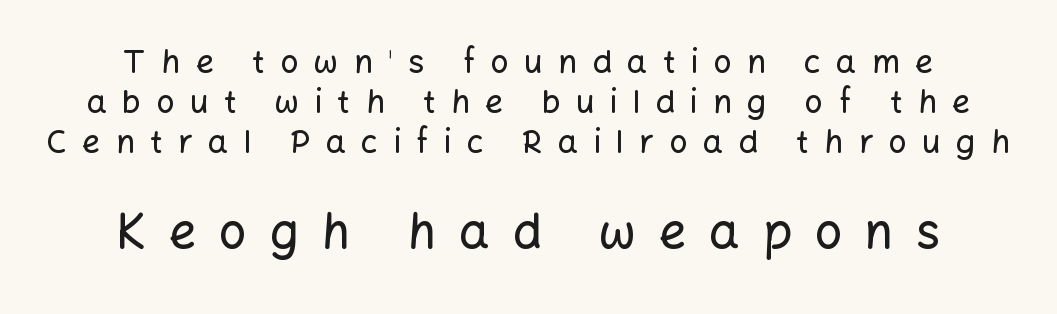
Note: no serifs on the glyphs. Compared with typical body copy, the letter spacing here is much looser. The words here are not underlined. The compositor balanced each line on the midline. Style check: upright.
